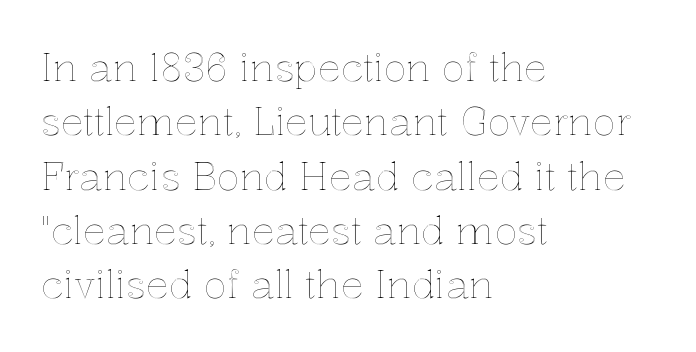
Q: Is the text italic (slanted)? A: No, it is upright.
Q: Is the text underlined? A: No.
Q: How is the paragraph aligned? A: Left-aligned.
Q: Is the spacing between letters normal or unusually wide? A: Normal.
Q: Is the spacing between lines tight, normal or loose? A: Normal.
Q: Width (condensed, normal, or wide)? A: Normal.
Q: x-height? A: Medium.
Q: Monospaced? A: No.
